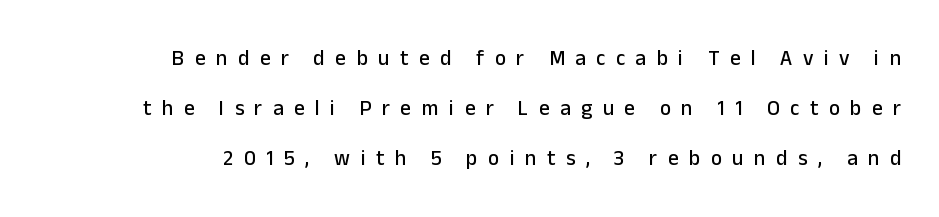
These lines stack with their right ends in a neat column. The space directly below the letters is spotless. Style check: upright. Each new line begins a long way beneath the previous one. This rendering widens character spacing well past its baseline value.
